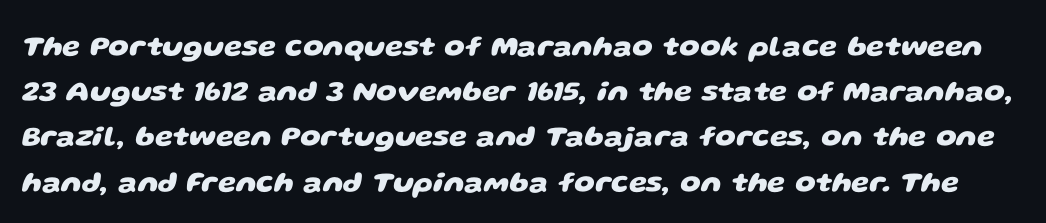
Q: Is the text bold? A: Yes.
Q: Is the typeface a serif or a sans-serif typeface? A: Sans-serif.
Q: Is the text underlined? A: No.
Q: Is the spacing between letters normal or unusually wide? A: Normal.
Q: Is the spacing between lines tight, normal or loose? A: Normal.
Q: Width (condensed, normal, or wide)? A: Wide.
Q: Stroke contrast? A: Low.
Q: x-height? A: Large.
Q: Monospaced? A: No.
